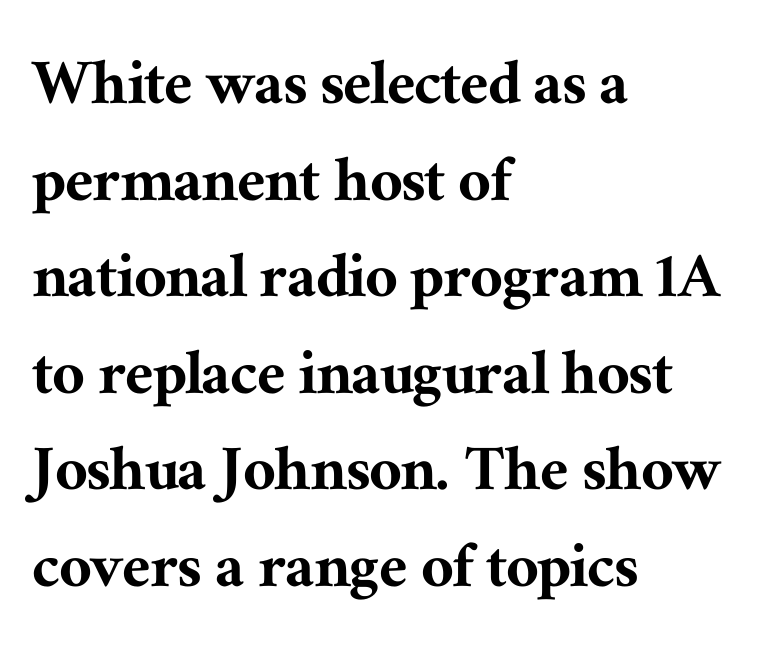
{"serif": "yes", "italic": "no", "width": "normal", "stroke_contrast": "medium", "x_height": "medium", "monospaced": "no", "underline": "no", "align": "left", "line_spacing": "normal", "line_spacing_ratio": 1.36, "letter_spacing": "normal", "letter_spacing_em": 0.0, "glyph_px": 71}
